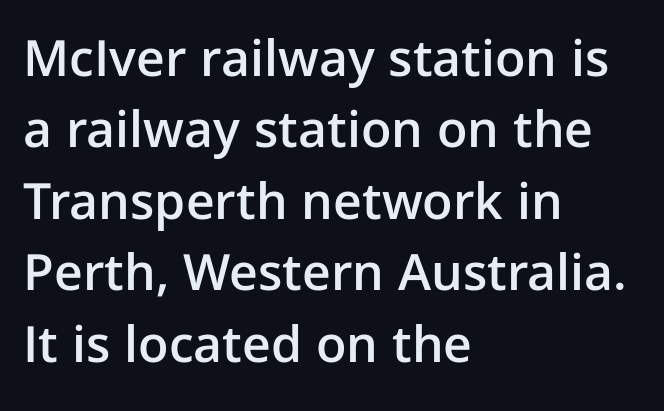
The image shows 50 px semibold sans-serif type, upright; set left-aligned, normal line spacing (1.43x), normal letter spacing, not underlined; low stroke contrast and a medium x-height.
